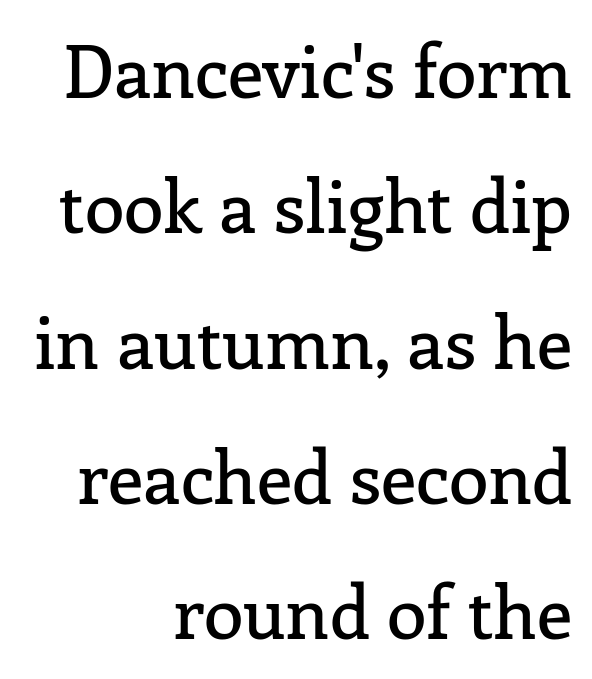
{"serif": "yes", "italic": "no", "width": "normal", "stroke_contrast": "low", "x_height": "medium", "monospaced": "no", "underline": "no", "align": "right", "line_spacing_ratio": 1.88, "letter_spacing": "normal", "letter_spacing_em": 0.0, "glyph_px": 72}
